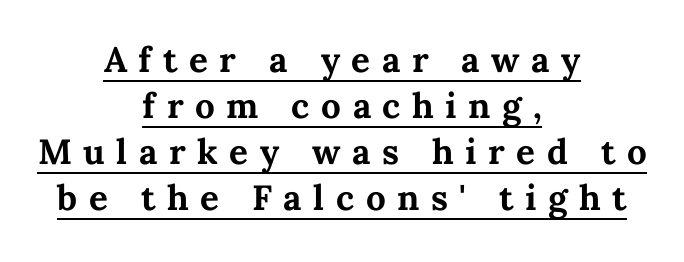
Quick note: not italic, upright. Horizontal bands of white between lines are of average thickness. Does the copy run flush right? No — it is centered line by line. This is heavy type, rendered in bold. The type is letterspaced generously, with wide tracking.
